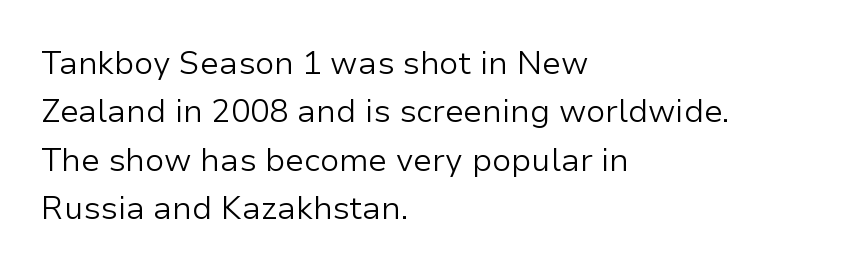
Caption: standard tracking, unaltered. When letters stand straight like this, we call the style roman or upright. The lines sit at an ordinary, default distance from one another. The glyphs in this specimen are sans serif. Check the space under the baseline: it is left empty.
